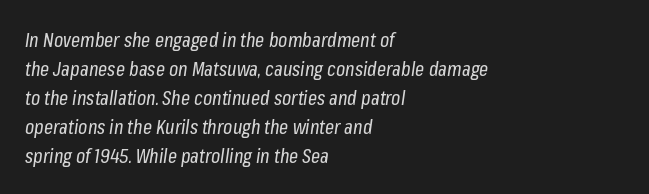
Q: Is the text bold? A: No.
Q: Is the text italic (slanted)? A: Yes, it leans right by about 8 degrees.
Q: Is the text underlined? A: No.
Q: How is the paragraph aligned? A: Left-aligned.
Q: Is the spacing between letters normal or unusually wide? A: Normal.
Q: Is the spacing between lines tight, normal or loose? A: Normal.
